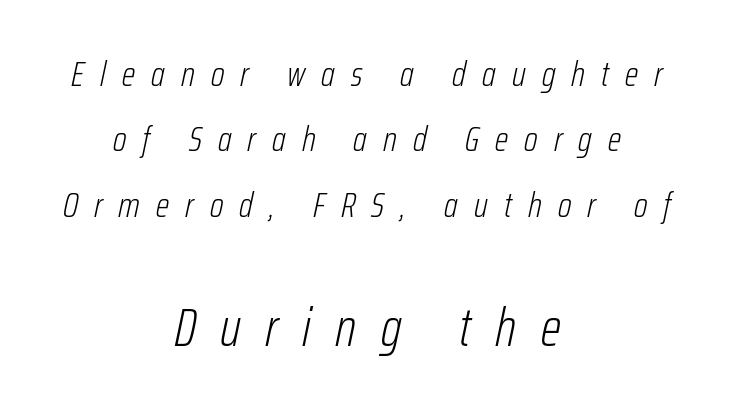
{"italic": "yes", "lean": "right", "slant_degrees": 12, "bold": "no", "weight": "light", "width": "condensed", "stroke_contrast": "low", "x_height": "medium", "monospaced": "no", "underline": "no", "align": "center", "line_spacing_ratio": 1.87, "letter_spacing": "wide", "letter_spacing_em": 0.46, "larger_block": "second", "size_ratio": 1.51, "glyph_px": 53}
